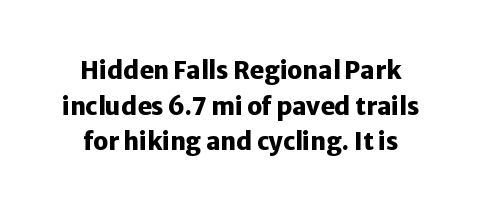
{"italic": "no", "bold": "yes", "underline": "no", "line_spacing": "normal", "line_spacing_ratio": 1.48, "letter_spacing": "normal", "letter_spacing_em": 0.0, "glyph_px": 24}
